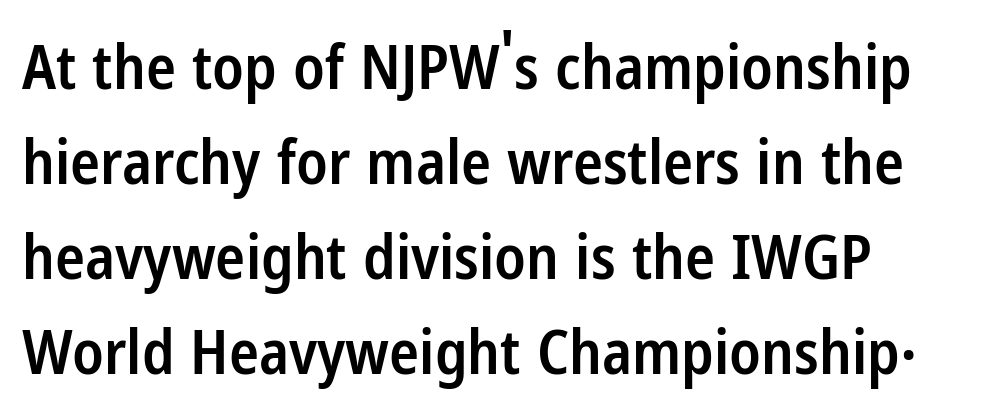
{"serif": "no", "italic": "no", "bold": "semi", "weight": "semibold", "width": "condensed", "stroke_contrast": "low", "x_height": "medium", "monospaced": "no", "underline": "no", "line_spacing": "normal", "line_spacing_ratio": 1.53, "letter_spacing": "normal", "letter_spacing_em": 0.0, "glyph_px": 62}
